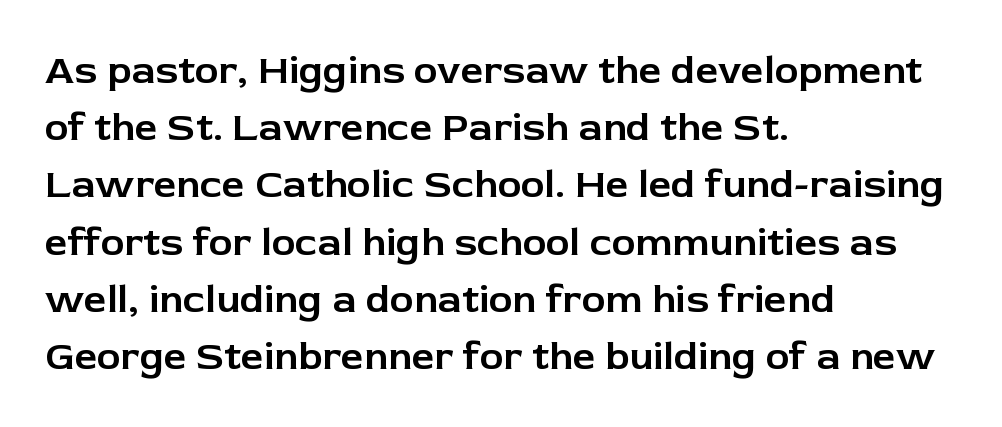
Serifs: no, the terminals of the letterforms are clean. How are the letters spaced? Ordinarily, with no added tracking. One glance says typical: line gaps are just what's usual. Line beginnings align vertically; line endings do not.
